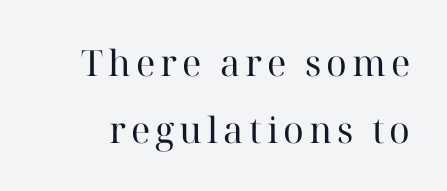
A typesetter would call this proportional, since set widths differ per character. The passage shown is not bold in any degree. Rendered with straight, roman letterforms. Check the space under the baseline: it is left empty.
